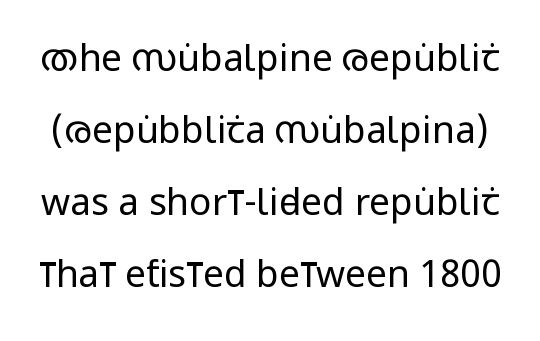
The image shows 37 px regular-weight, condensed sans-serif type, upright; set loose line spacing (1.95x), normal letter spacing, not underlined; low stroke contrast and a large x-height.
